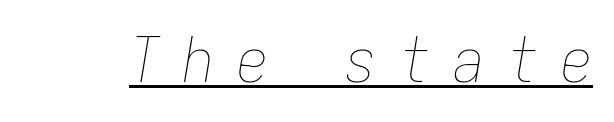
{"italic": "yes", "lean": "right", "slant_degrees": 9, "bold": "no", "weight": "thin", "width": "condensed", "stroke_contrast": "low", "x_height": "medium", "monospaced": "yes", "underline": "yes", "letter_spacing": "wide", "letter_spacing_em": 0.37, "glyph_px": 62}
